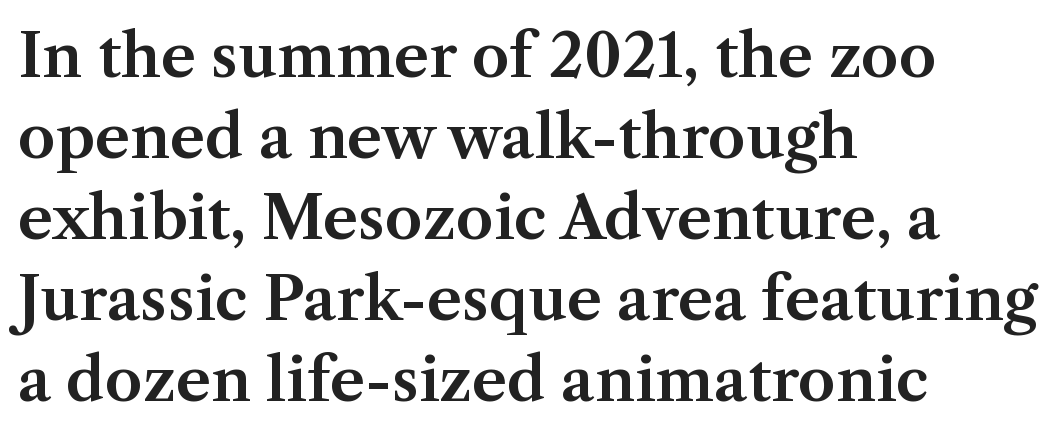
Q: Is the text italic (slanted)? A: No, it is upright.
Q: Is the typeface a serif or a sans-serif typeface? A: Serif.
Q: Is the text underlined? A: No.
Q: How is the paragraph aligned? A: Left-aligned.
Q: Is the spacing between letters normal or unusually wide? A: Normal.
Q: Is the spacing between lines tight, normal or loose? A: Normal.
Q: Width (condensed, normal, or wide)? A: Normal.
Q: Stroke contrast? A: Medium.
Q: x-height? A: Medium.
Q: Monospaced? A: No.
